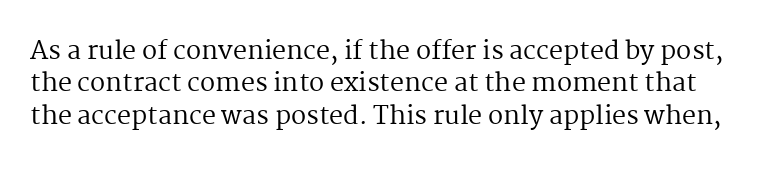
Q: Is the text bold? A: No.
Q: Is the text italic (slanted)? A: No, it is upright.
Q: Is the text underlined? A: No.
Q: Is the spacing between letters normal or unusually wide? A: Normal.
Q: Is the spacing between lines tight, normal or loose? A: Normal.
